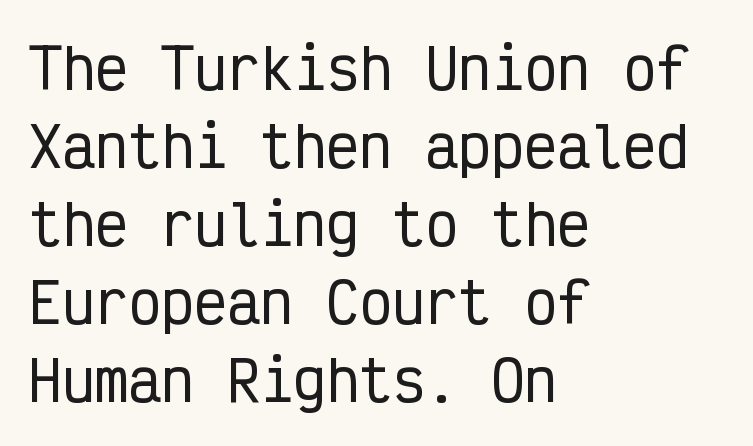
The image shows 55 px condensed sans-serif type, upright, monospaced; set left-aligned, normal line spacing (1.42x), normal letter spacing, not underlined; low stroke contrast and a medium x-height.
